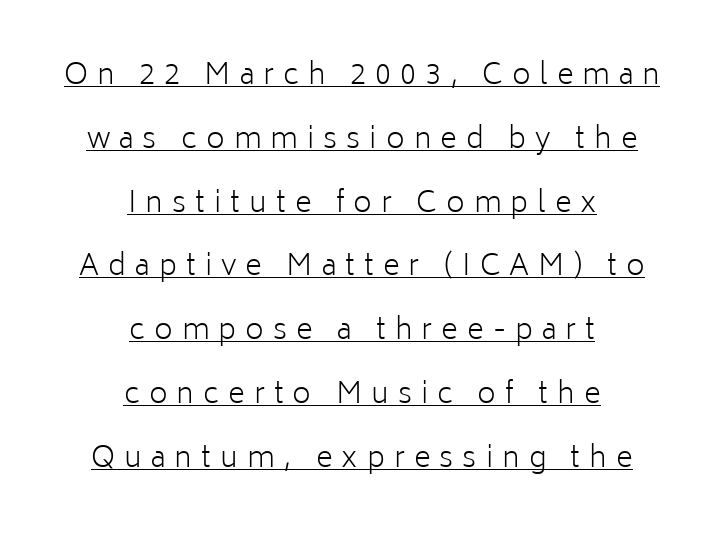
The image shows 29 px light sans-serif type, upright; set centered, loose line spacing (2.2x), unusually wide letter spacing (+0.31 em), underlined; low stroke contrast and a medium x-height.
